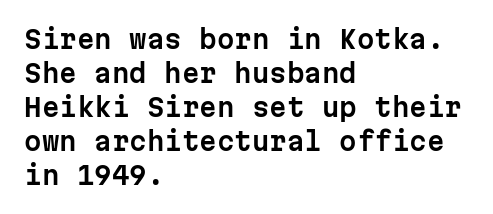
The image shows 25 px text type, upright; set left-aligned, normal line spacing (1.36x), normal letter spacing, not underlined.
